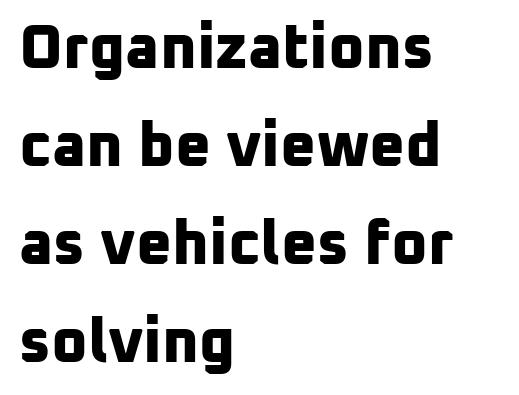
The image shows 62 px bold sans-serif type; set left-aligned, normal line spacing (1.58x), normal letter spacing, not underlined; low stroke contrast and a medium x-height.
